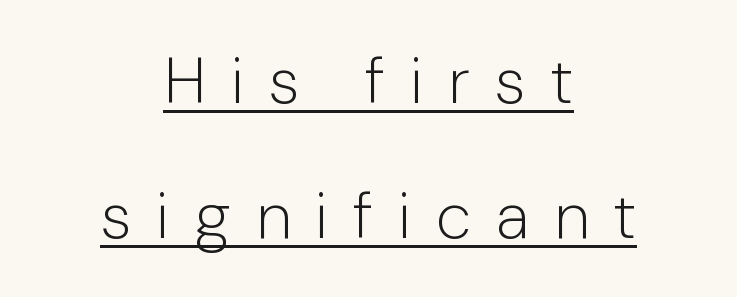
The image shows 65 px light sans-serif type, upright; set centered, loose line spacing (2.07x), unusually wide letter spacing (+0.38 em), underlined; low stroke contrast and a medium x-height.
